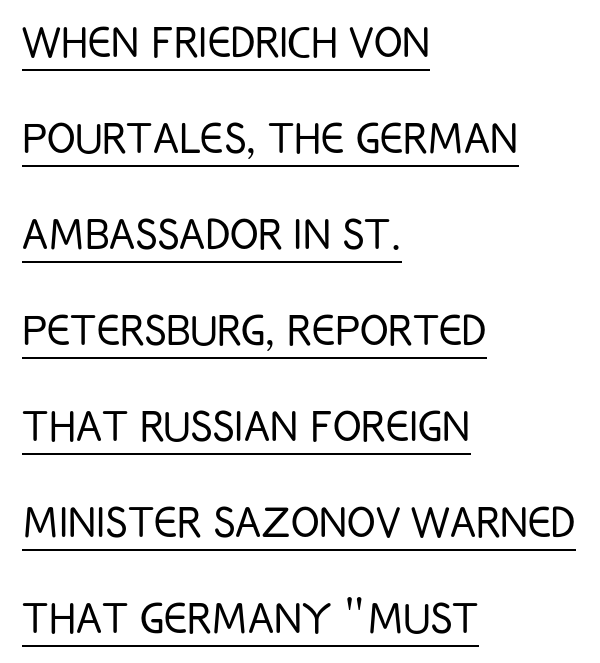
The image shows 53 px light, condensed sans-serif type, upright; set left-aligned, line spacing 1.81x, normal letter spacing, underlined; low stroke contrast and a large x-height.
